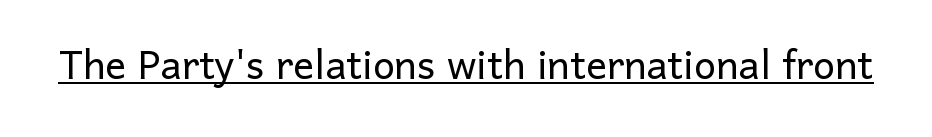
The image shows 52 px light sans-serif type, upright; set normal letter spacing, underlined; low stroke contrast and a medium x-height.
